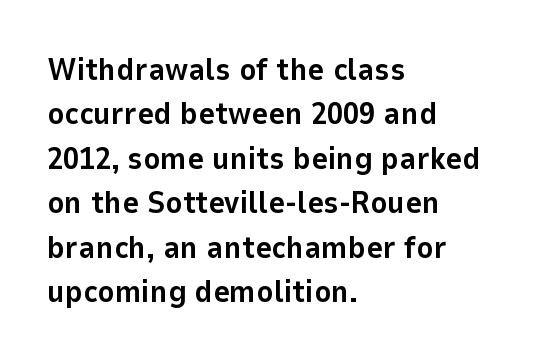
The image shows 32 px bold sans-serif type, upright; set left-aligned, normal line spacing (1.39x), normal letter spacing, not underlined; low stroke contrast and a medium x-height.
